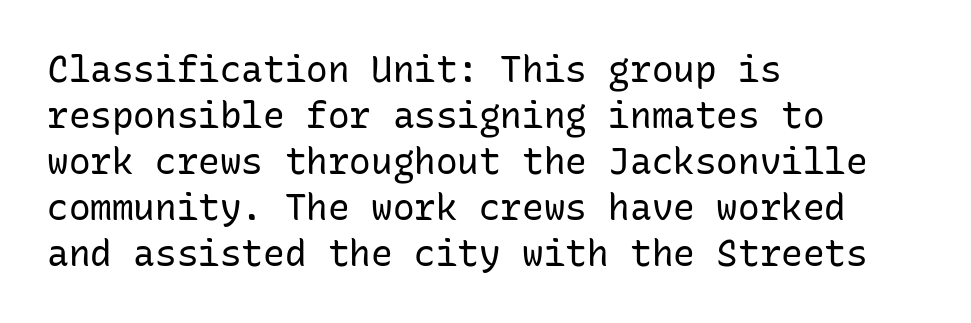
{"serif": "no", "italic": "no", "bold": "no", "weight": "regular", "width": "normal", "stroke_contrast": "low", "x_height": "medium", "monospaced": "yes", "underline": "no", "align": "left", "line_spacing": "normal", "line_spacing_ratio": 1.28, "letter_spacing": "normal", "letter_spacing_em": 0.0, "glyph_px": 36}
